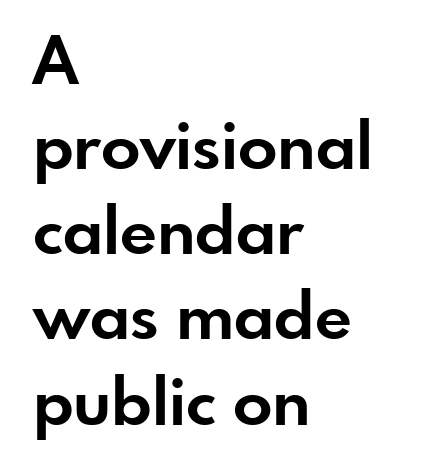
Thick stems and heavy bowls — unmistakably bold. The glyphs in this specimen are sans serif. This sample keeps an unexceptional amount of space between lines. Think of a printed novel: that variable character pitch is what you see here. Does the lettering tilt? It doesn't — this is upright. The space directly below the letters is spotless.
